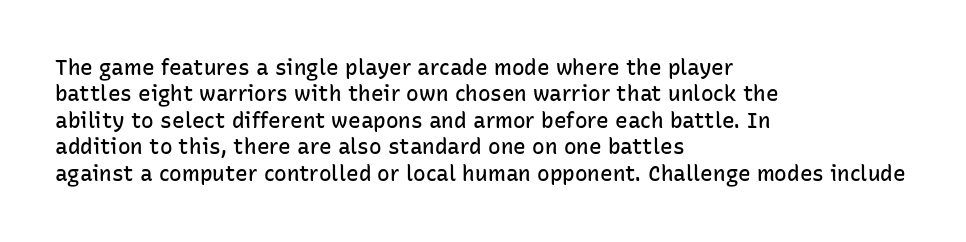
Q: Is the text bold? A: Semi-bold.
Q: Is the text italic (slanted)? A: No, it is upright.
Q: Is the text underlined? A: No.
Q: How is the paragraph aligned? A: Left-aligned.
Q: Is the spacing between letters normal or unusually wide? A: Normal.
Q: Is the spacing between lines tight, normal or loose? A: Normal.
